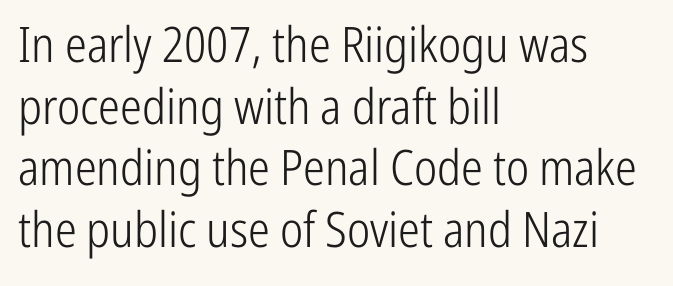
{"serif": "no", "italic": "no", "bold": "no", "weight": "light", "width": "condensed", "stroke_contrast": "low", "x_height": "medium", "monospaced": "no", "underline": "no", "align": "left", "line_spacing": "normal", "line_spacing_ratio": 1.26, "letter_spacing": "normal", "letter_spacing_em": 0.0, "glyph_px": 49}
